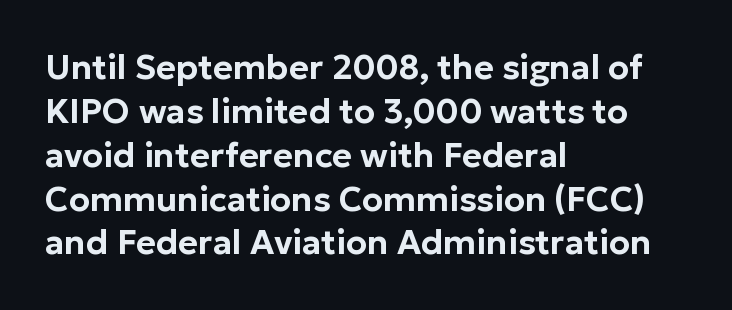
The image shows 34 px sans-serif type, upright; set left-aligned, normal line spacing (1.29x), normal letter spacing, not underlined; low stroke contrast and a medium x-height.
